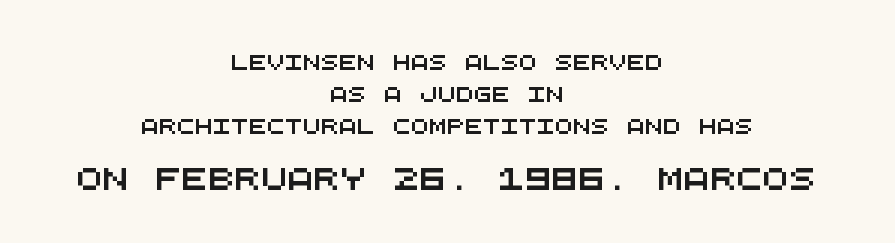
This rendering features lettering with no underline. Widely set lines give the paragraph a tall, airy silhouette. The designer gave the closing block more size than the opening block. The letterforms sit shoulder to shoulder at normal distance. The lines in this sample share a center point and differ in where they start and stop.
